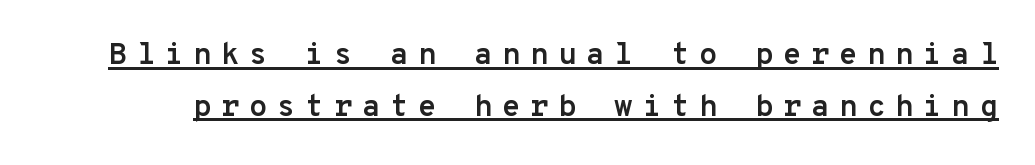
The image shows 30 px semibold sans-serif type, upright, monospaced; set line spacing 1.72x, unusually wide letter spacing (+0.32 em), underlined; low stroke contrast and a medium x-height.
